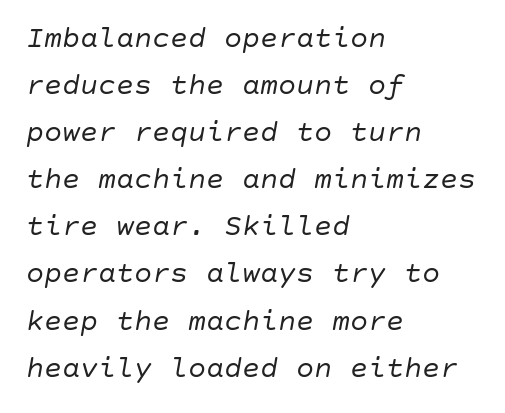
{"italic": "yes", "lean": "right", "slant_degrees": 10, "bold": "no", "weight": "regular", "width": "normal", "stroke_contrast": "low", "x_height": "large", "underline": "no", "align": "left", "line_spacing": "normal", "line_spacing_ratio": 1.57, "letter_spacing": "normal", "letter_spacing_em": 0.0, "glyph_px": 30}
